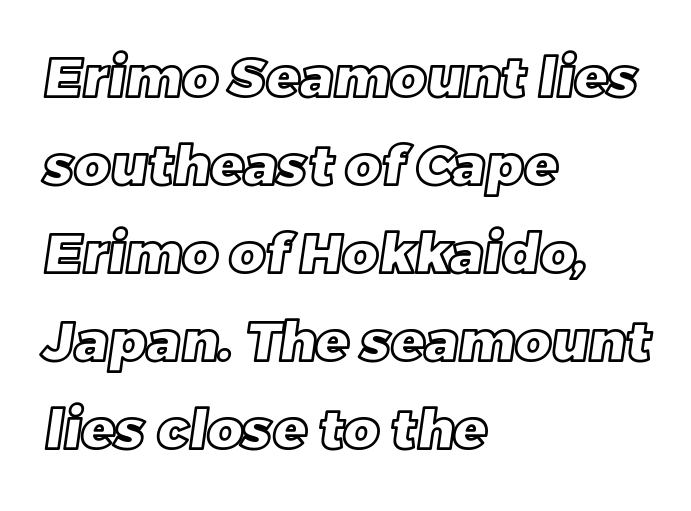
Standard letterfit; no display-style spreading of the glyphs. Varying glyph widths throughout — classic text-font behaviour. The typesetter chose a ragged-right arrangement here. Descenders hang freely into open space. Does the leading feel generous? No, just average.
